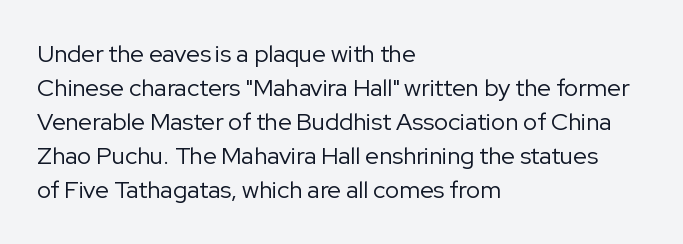
The image shows 24 px text type, upright; set left-aligned, normal line spacing (1.42x), normal letter spacing, not underlined.
